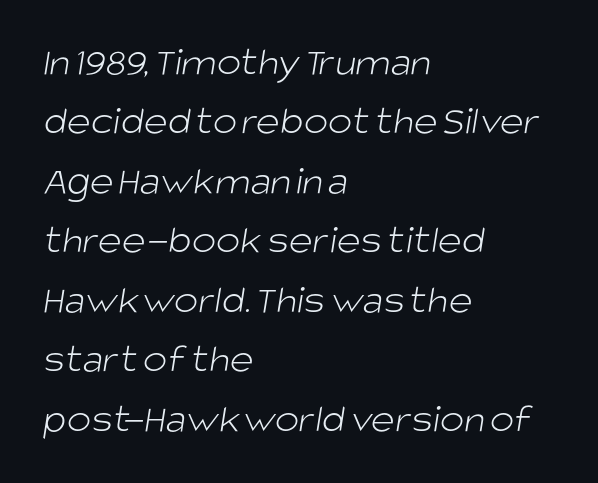
Q: Is the text bold? A: No.
Q: Is the typeface a serif or a sans-serif typeface? A: Sans-serif.
Q: Is the text underlined? A: No.
Q: How is the paragraph aligned? A: Left-aligned.
Q: Is the spacing between letters normal or unusually wide? A: Normal.
Q: Is the spacing between lines tight, normal or loose? A: Normal.
Q: Width (condensed, normal, or wide)? A: Normal.
Q: Stroke contrast? A: Low.
Q: x-height? A: Large.
Q: Monospaced? A: No.
